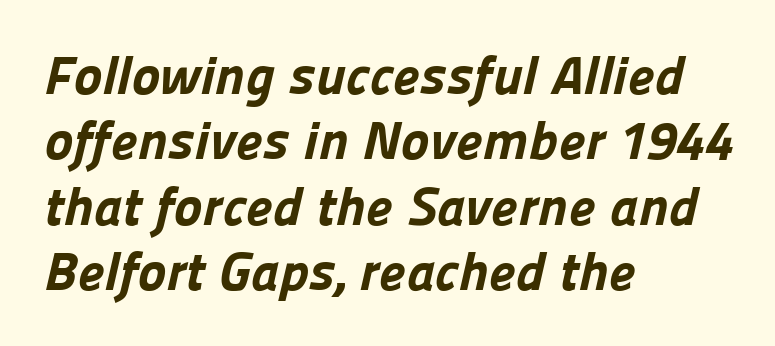
{"serif": "no", "bold": "yes", "weight": "bold", "width": "normal", "stroke_contrast": "low", "x_height": "medium", "monospaced": "no", "underline": "no", "align": "left", "line_spacing_ratio": 1.21, "letter_spacing": "normal", "letter_spacing_em": 0.0, "glyph_px": 54}
